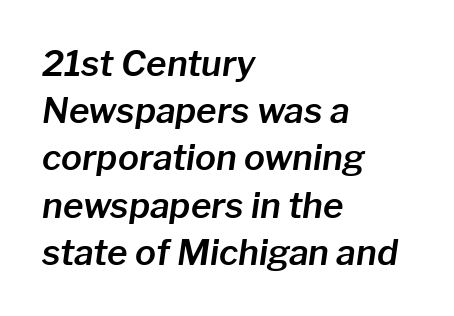
{"italic": "yes", "lean": "right", "slant_degrees": 8, "width": "normal", "stroke_contrast": "low", "x_height": "medium", "monospaced": "no", "underline": "no", "align": "left", "line_spacing": "normal", "line_spacing_ratio": 1.35, "letter_spacing": "normal", "letter_spacing_em": 0.0, "glyph_px": 35}
